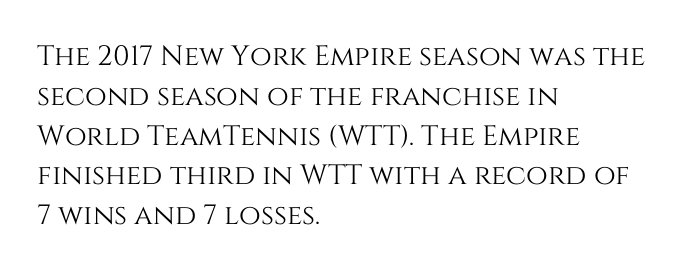
Think of a printed novel: that variable character pitch is what you see here. The lines in this sample share a left origin and differ only in where they stop. The space directly below the letters is spotless. These lines keep a tight, regular rhythm from letter to letter. Italic? Not at all — the glyphs are vertical. Baseline-to-baseline distance is the conventional proportion of letter height.
